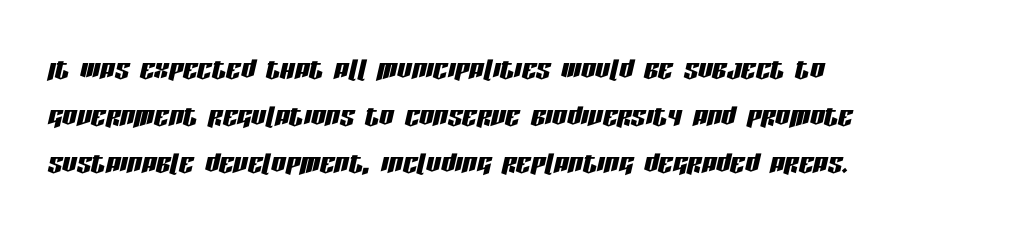
The image shows 36 px condensed type, italic (leaning right); set left-aligned, normal line spacing (1.31x), normal letter spacing, not underlined; low stroke contrast and a large x-height.
